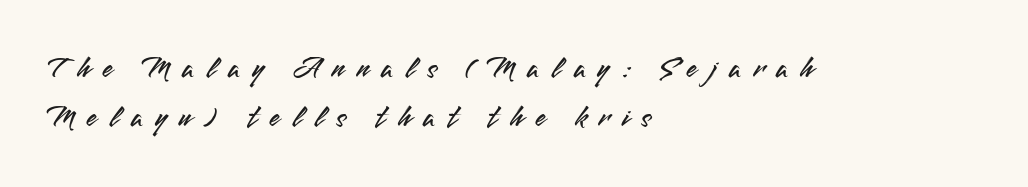
The image shows 31 px sans-serif type; set left-aligned, normal line spacing (1.58x), unusually wide letter spacing (+0.39 em), not underlined; medium stroke contrast and a small x-height.
